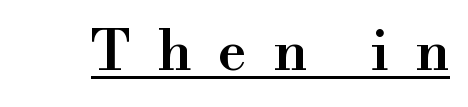
The image shows 55 px semibold serif type, upright; set unusually wide letter spacing (+0.49 em), underlined; high stroke contrast and a small x-height.
